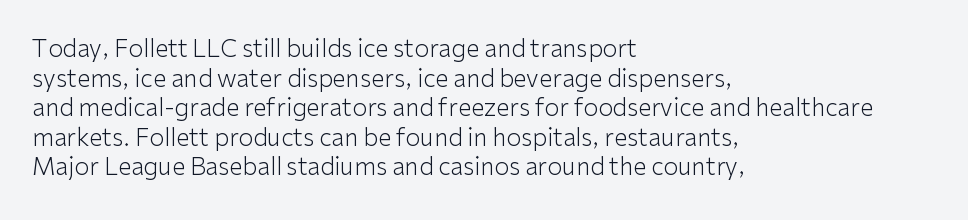
{"italic": "no", "bold": "no", "underline": "no", "align": "left", "line_spacing_ratio": 1.23, "letter_spacing": "normal", "letter_spacing_em": 0.0, "glyph_px": 24}
